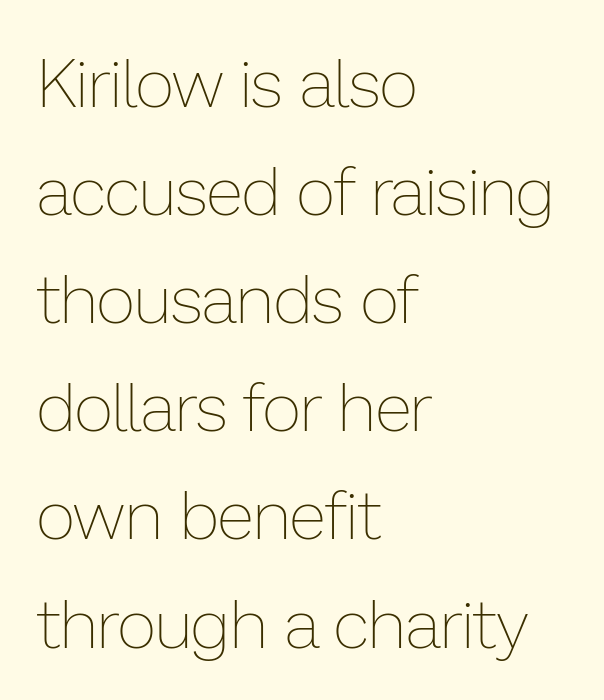
Each letter keeps its own natural width here, so spacing adapts to shape. Each new line begins a customary step beneath the previous one. The letters look calm and open, with moderate or lighter stems. Short and long lines alike share a common starting point at left. Quick note: underline off.
